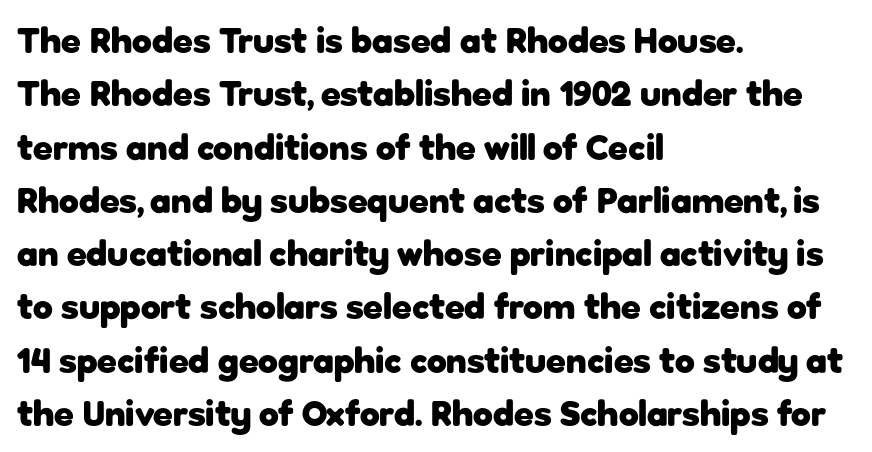
The image shows 36 px heavy sans-serif type, upright; set left-aligned, normal line spacing (1.48x), normal letter spacing, not underlined; low stroke contrast and a medium x-height.
